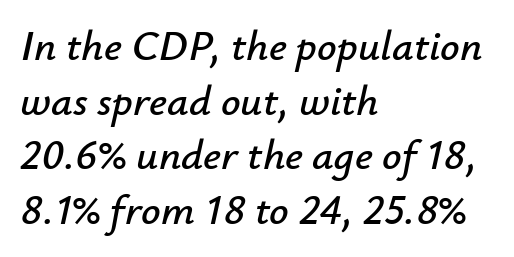
Vertical spacing — default. Slant detected: the letters are inclined. Left-aligned paragraph, ragged on the right. In terms of letterspacing, this is plain default setting. You could not count columns in this text — the font is proportionally spaced.
